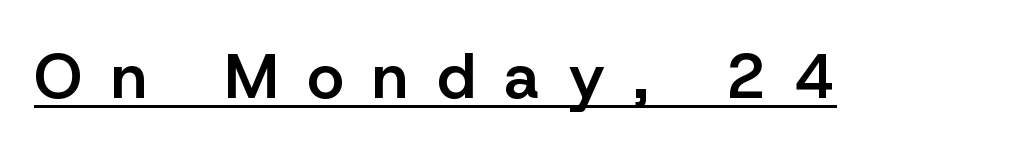
Q: Is the text bold? A: Semi-bold.
Q: Is the text italic (slanted)? A: No, it is upright.
Q: Is the typeface a serif or a sans-serif typeface? A: Sans-serif.
Q: Is the text underlined? A: Yes.
Q: Is the spacing between letters normal or unusually wide? A: Unusually wide.
Q: Width (condensed, normal, or wide)? A: Normal.
Q: Stroke contrast? A: Low.
Q: x-height? A: Medium.
Q: Monospaced? A: No.
